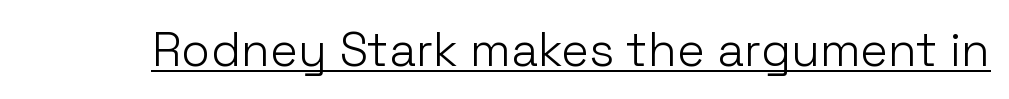
These glyphs show unthickened strokes, regular width or finer. This sample has the flowing, uneven cadence of proportional lettering. Observe the ordinary spacing: letters are neighbours, not strangers. The characters display no serif detailing; their extremities are plain. The lettering holds an erect, upright posture throughout.
